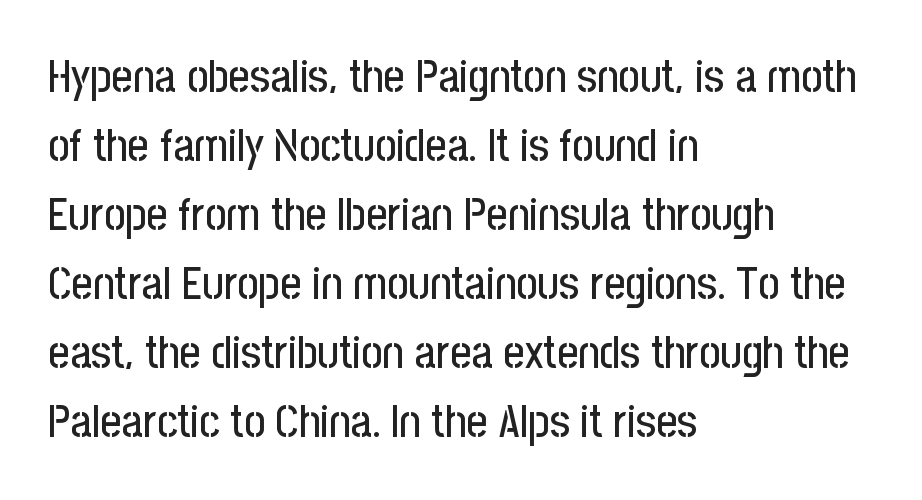
{"serif": "no", "italic": "no", "width": "condensed", "stroke_contrast": "low", "x_height": "medium", "monospaced": "no", "underline": "no", "align": "left", "line_spacing": "normal", "line_spacing_ratio": 1.5, "letter_spacing": "normal", "letter_spacing_em": 0.0, "glyph_px": 46}
